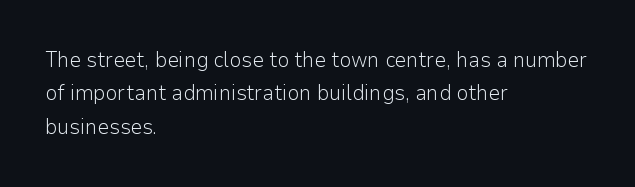
How would I describe the line gaps? Plain and ordinary. Weight: in the light-to-regular range. The type is set solid horizontally, with unmodified tracking. The lines are quadded left.
